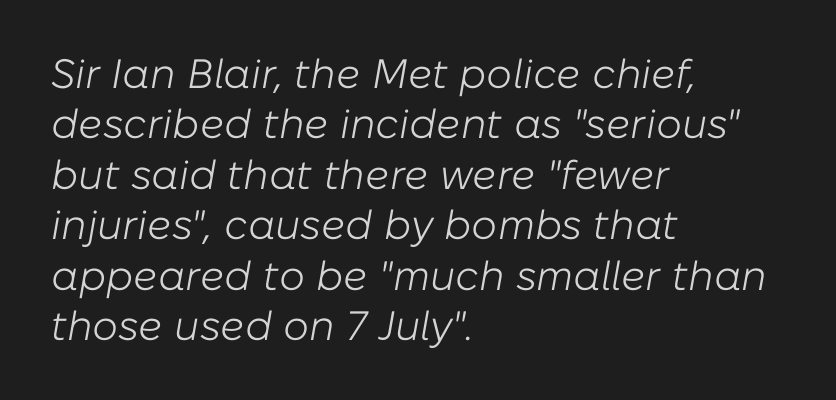
{"italic": "yes", "lean": "right", "slant_degrees": 10, "bold": "no", "weight": "light", "width": "normal", "stroke_contrast": "low", "x_height": "medium", "monospaced": "no", "underline": "no", "align": "left", "line_spacing_ratio": 1.23, "letter_spacing": "normal", "letter_spacing_em": 0.0, "glyph_px": 41}
